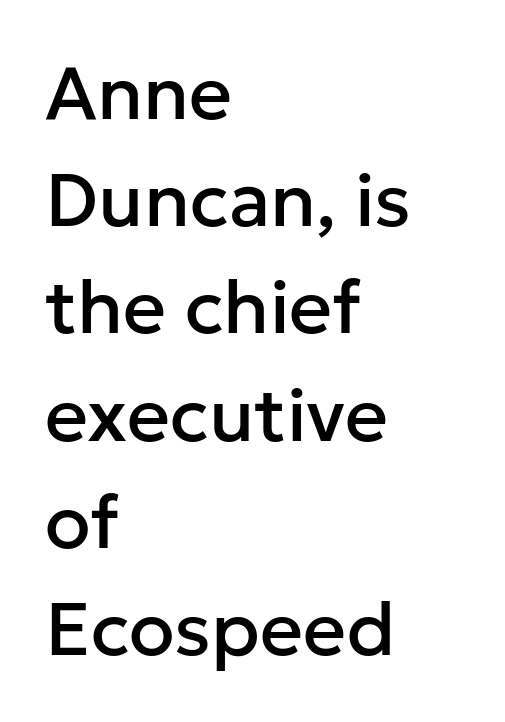
There is no visible air inserted between adjacent glyphs. Unlike a traditional serif, this face leaves its strokes unadorned. The baseline area is clear. The rag falls on the right side of this text block.
